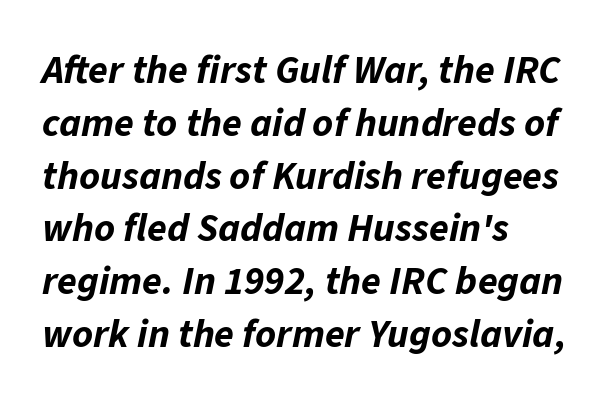
Is this a fixed-width face? No — the glyphs have proportional, varying widths. Just letters on the line, the space beneath them empty. Standard letterfit; no display-style spreading of the glyphs. The ragged edge is on the right, which tells us the setting is flush left. Chunky letters — that's bold for sure. The passage shown stacks its lines at a standard gap.
